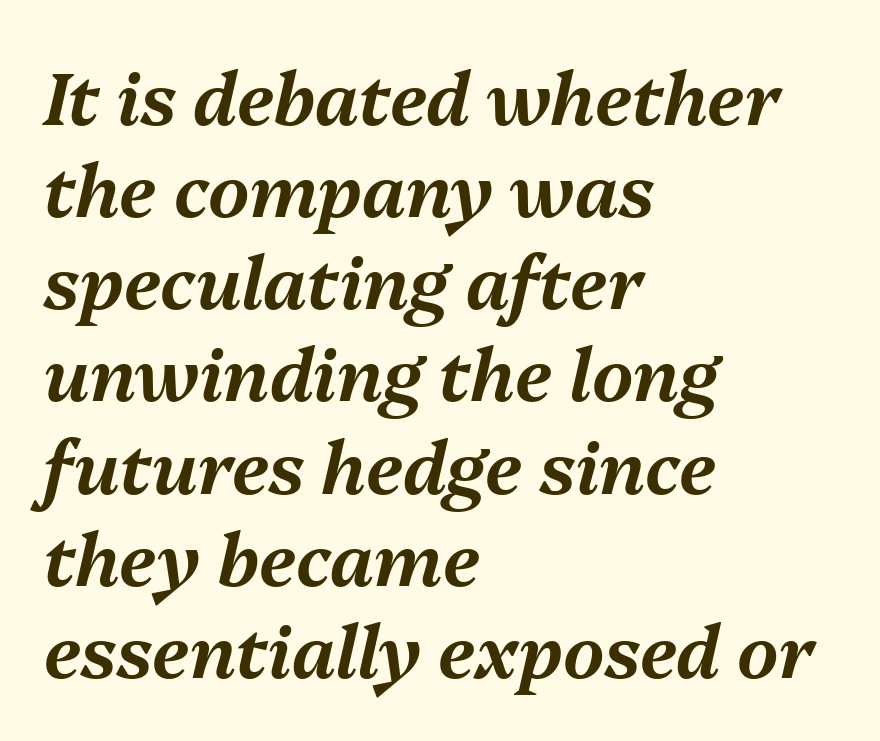
The image shows 72 px text type, italic (leaning right); set left-aligned, normal line spacing (1.28x), normal letter spacing, not underlined; medium stroke contrast and a medium x-height.
